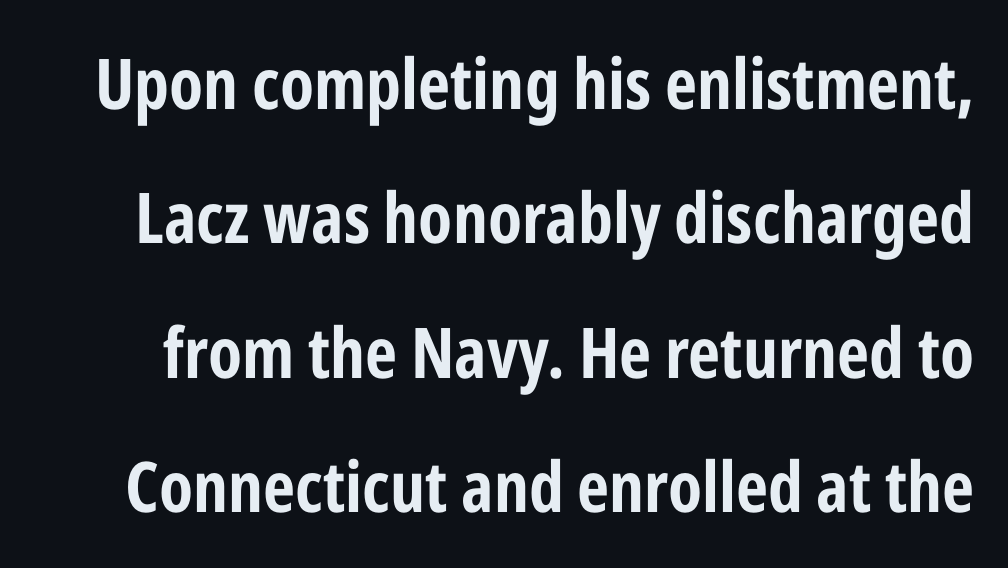
A typesetter would call this proportional, since set widths differ per character. Are there feet on the stems? There aren't — it's a sans. Words float on clear page, feet unadorned. Posture: upright roman. Typesetter's note: full bold, strokes at maximum text heaviness.
